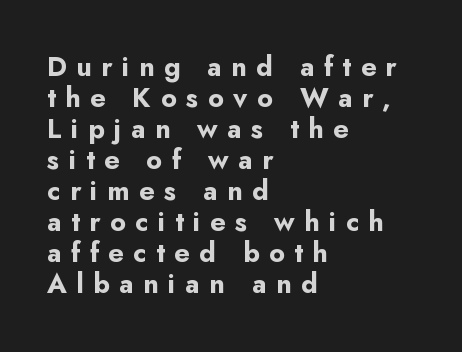
Letters rest on an invisible, unmarked baseline. Every character sits straight up, as roman type does. The rendering anchors every line to the left-hand side. Here the glyphs are tracked loosely, breaking word shapes into spaced letters. The letters are bold, with thick, heavy strokes. A typesetter would call this leading minimal, almost set solid.
